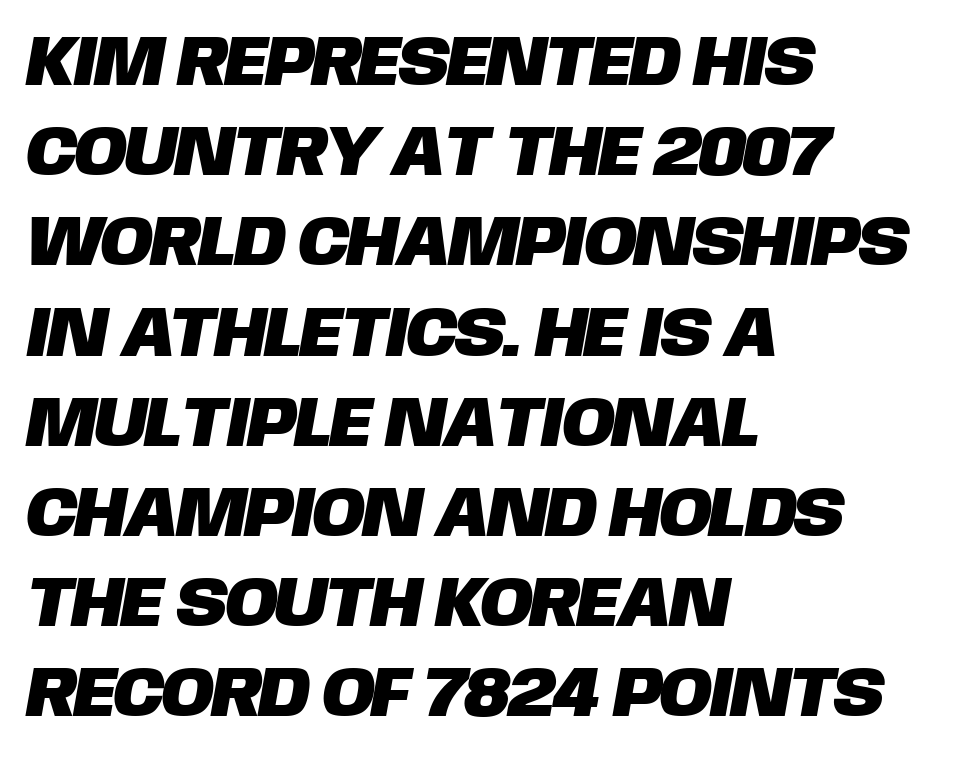
Normally led — the rows are evenly, conventionally spaced. Each letter keeps its own natural width here, so spacing adapts to shape. These lines stack with their left ends in a neat column. Stroke terminals: plain, sans-serif. Honestly, there is no underline to notice here at all.
